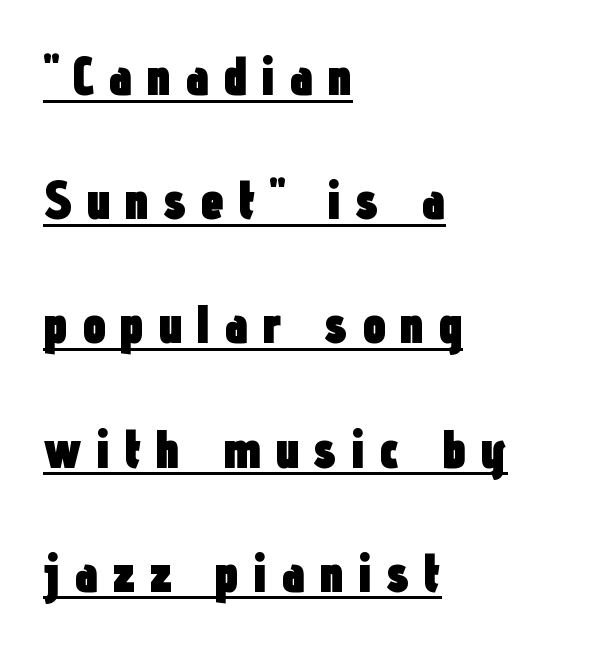
What's the leading like? Stretched, with rows far apart. The rendering anchors every line to the left-hand side. A typographer would call this underscored text. The text was rendered using a sans face with plain stroke endings.
